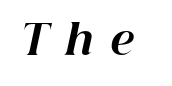
{"italic": "yes", "lean": "right", "slant_degrees": 12, "bold": "yes", "weight": "bold", "width": "normal", "stroke_contrast": "high", "x_height": "medium", "monospaced": "no", "underline": "no", "letter_spacing": "wide", "letter_spacing_em": 0.42, "glyph_px": 41}
